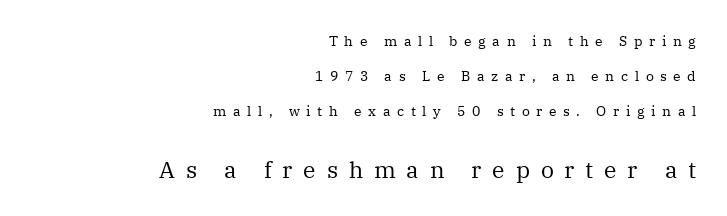
{"italic": "no", "bold": "no", "underline": "no", "align": "right", "line_spacing": "loose", "line_spacing_ratio": 2.49, "letter_spacing": "wide", "letter_spacing_em": 0.47, "larger_block": "second", "size_ratio": 1.64, "glyph_px": 23}
